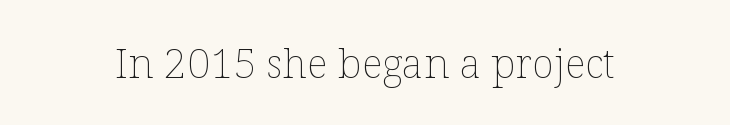
{"italic": "no", "bold": "no", "weight": "thin", "width": "normal", "stroke_contrast": "low", "x_height": "medium", "monospaced": "no", "underline": "no", "letter_spacing": "normal", "letter_spacing_em": 0.0, "glyph_px": 41}
